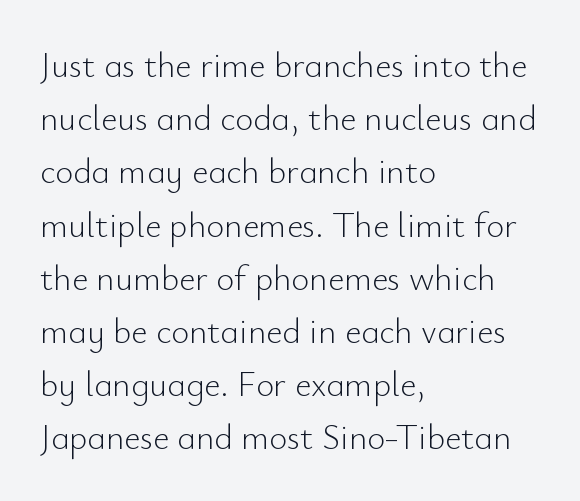
The image shows 35 px light sans-serif type, upright; set left-aligned, normal line spacing (1.52x), normal letter spacing, not underlined; low stroke contrast and a small x-height.
